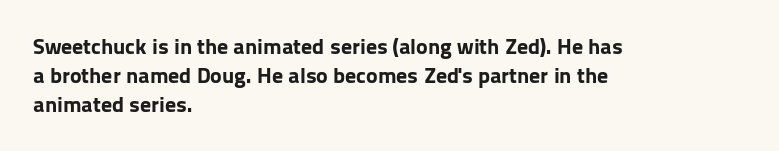
The image shows 22 px bold type, upright; set left-aligned, normal line spacing (1.31x), normal letter spacing, not underlined.
